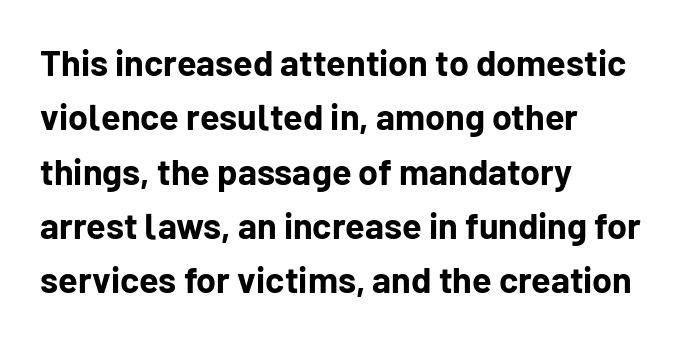
{"serif": "no", "italic": "no", "bold": "yes", "weight": "bold", "width": "normal", "stroke_contrast": "low", "x_height": "medium", "monospaced": "no", "underline": "no", "align": "left", "line_spacing": "normal", "line_spacing_ratio": 1.51, "letter_spacing": "normal", "letter_spacing_em": 0.0, "glyph_px": 36}
